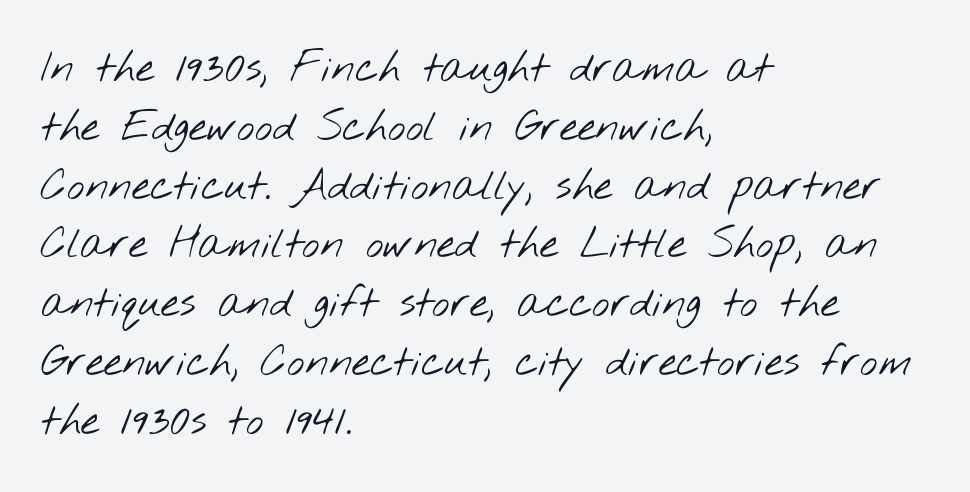
The image shows 42 px light, wide sans-serif type; set left-aligned, normal line spacing (1.4x), normal letter spacing, not underlined; low stroke contrast and a small x-height.
